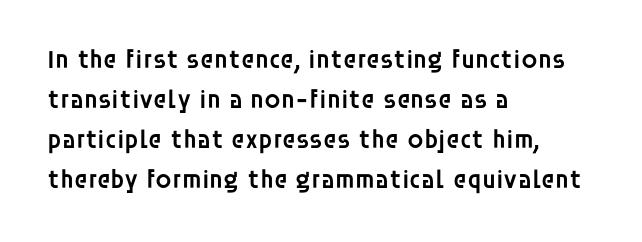
Leading matches the norm, producing a regular column. The passage is arranged the way most books set body copy — flush left. Anything drawn beneath the words? Only blank space. Typesetter's note: demi weight, one step under bold.
